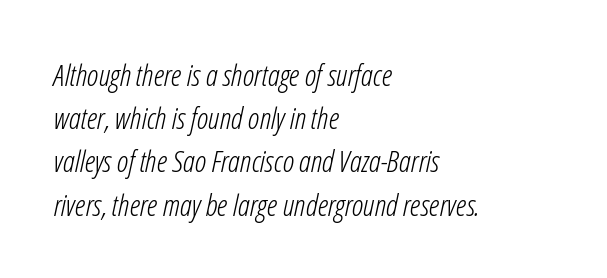
Q: Is the text bold? A: No.
Q: Is the text italic (slanted)? A: Yes, it leans right by about 12 degrees.
Q: Is the text underlined? A: No.
Q: How is the paragraph aligned? A: Left-aligned.
Q: Is the spacing between letters normal or unusually wide? A: Normal.
Q: Is the spacing between lines tight, normal or loose? A: Normal.
Q: Width (condensed, normal, or wide)? A: Condensed.
Q: Stroke contrast? A: Low.
Q: x-height? A: Medium.
Q: Monospaced? A: No.
